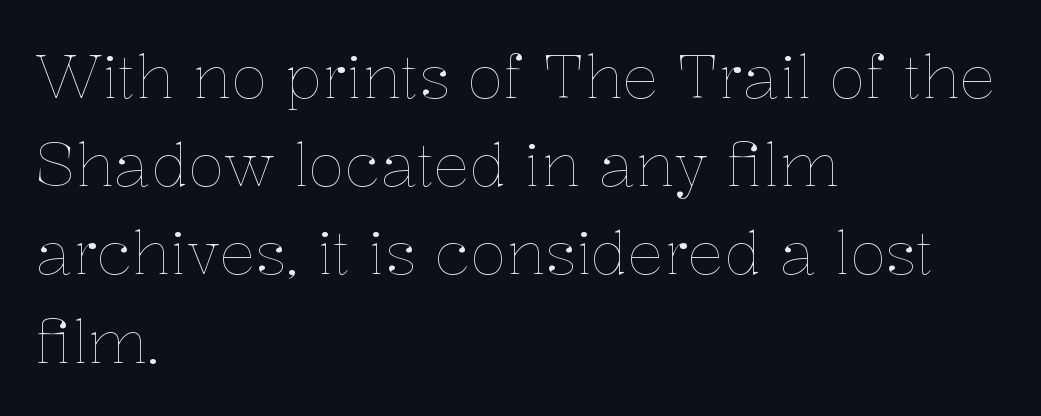
The image shows 60 px thin type, upright; set left-aligned, normal line spacing (1.47x), normal letter spacing, not underlined; low stroke contrast and a medium x-height.
